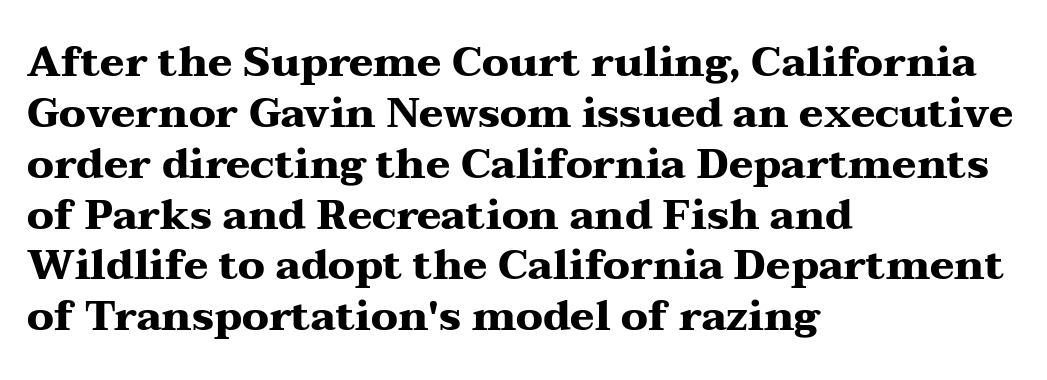
The image shows 41 px heavy, wide serif type, upright; set left-aligned, line spacing 1.24x, normal letter spacing, not underlined; medium stroke contrast and a medium x-height.
